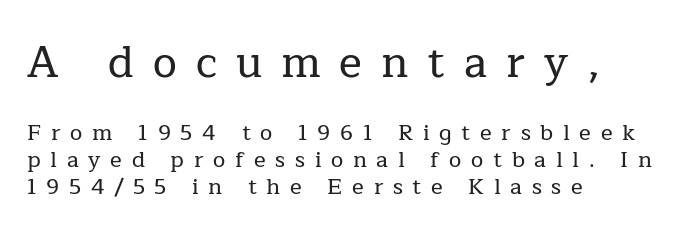
The image shows 43 px serif type, upright; set left-aligned, line spacing 1.23x, unusually wide letter spacing (+0.44 em), not underlined; the first (top) block is 1.95x larger; low stroke contrast and a medium x-height.
